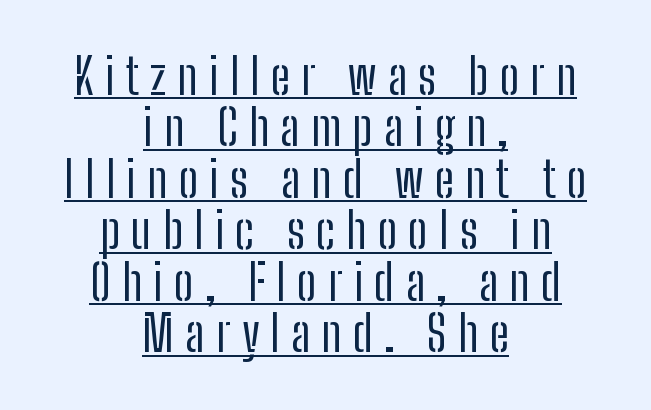
Q: Is the text bold? A: No.
Q: Is the text italic (slanted)? A: No, it is upright.
Q: Is the typeface a serif or a sans-serif typeface? A: Sans-serif.
Q: Is the text underlined? A: Yes.
Q: How is the paragraph aligned? A: Centered.
Q: Is the spacing between letters normal or unusually wide? A: Unusually wide.
Q: Is the spacing between lines tight, normal or loose? A: Tight.
Q: Width (condensed, normal, or wide)? A: Condensed.
Q: Stroke contrast? A: Low.
Q: x-height? A: Medium.
Q: Monospaced? A: No.
